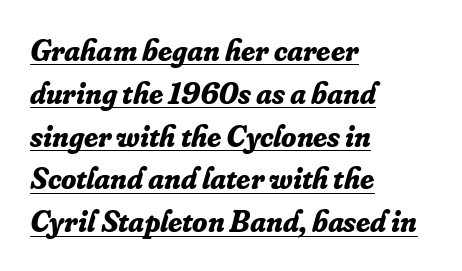
{"serif": "yes", "italic": "yes", "lean": "right", "slant_degrees": 16, "bold": "yes", "weight": "bold", "width": "normal", "stroke_contrast": "low", "x_height": "small", "monospaced": "no", "underline": "yes", "align": "left", "line_spacing": "normal", "line_spacing_ratio": 1.38, "letter_spacing": "normal", "letter_spacing_em": 0.0, "glyph_px": 31}
